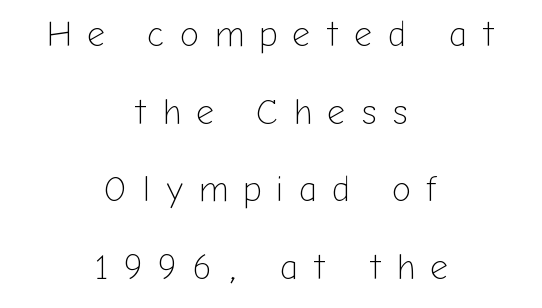
Q: Is the text bold? A: No.
Q: Is the text italic (slanted)? A: No, it is upright.
Q: Is the typeface a serif or a sans-serif typeface? A: Sans-serif.
Q: Is the text underlined? A: No.
Q: How is the paragraph aligned? A: Centered.
Q: Is the spacing between letters normal or unusually wide? A: Unusually wide.
Q: Is the spacing between lines tight, normal or loose? A: Loose.
Q: Width (condensed, normal, or wide)? A: Normal.
Q: Stroke contrast? A: Low.
Q: x-height? A: Medium.
Q: Monospaced? A: No.
